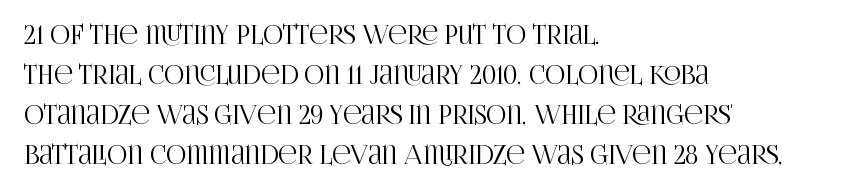
Q: Is the text italic (slanted)? A: No, it is upright.
Q: Is the text underlined? A: No.
Q: How is the paragraph aligned? A: Left-aligned.
Q: Is the spacing between letters normal or unusually wide? A: Normal.
Q: Is the spacing between lines tight, normal or loose? A: Normal.
